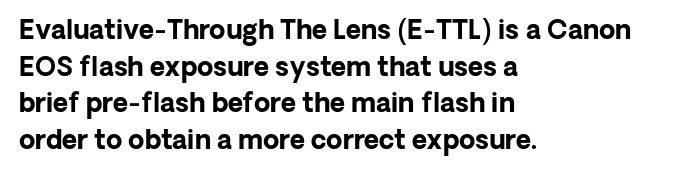
Q: Is the text bold? A: Yes.
Q: Is the text italic (slanted)? A: No, it is upright.
Q: Is the text underlined? A: No.
Q: How is the paragraph aligned? A: Left-aligned.
Q: Is the spacing between letters normal or unusually wide? A: Normal.
Q: Is the spacing between lines tight, normal or loose? A: Normal.
